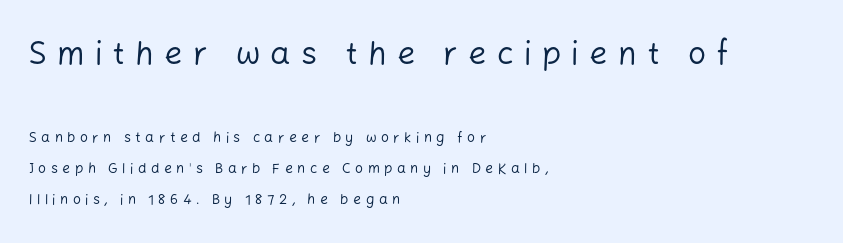
{"serif": "no", "italic": "no", "bold": "no", "weight": "regular", "width": "normal", "stroke_contrast": "low", "x_height": "medium", "monospaced": "no", "underline": "no", "align": "left", "line_spacing": "loose", "line_spacing_ratio": 2.23, "letter_spacing": "wide", "letter_spacing_em": 0.32, "larger_block": "first", "size_ratio": 2.29, "glyph_px": 32}
